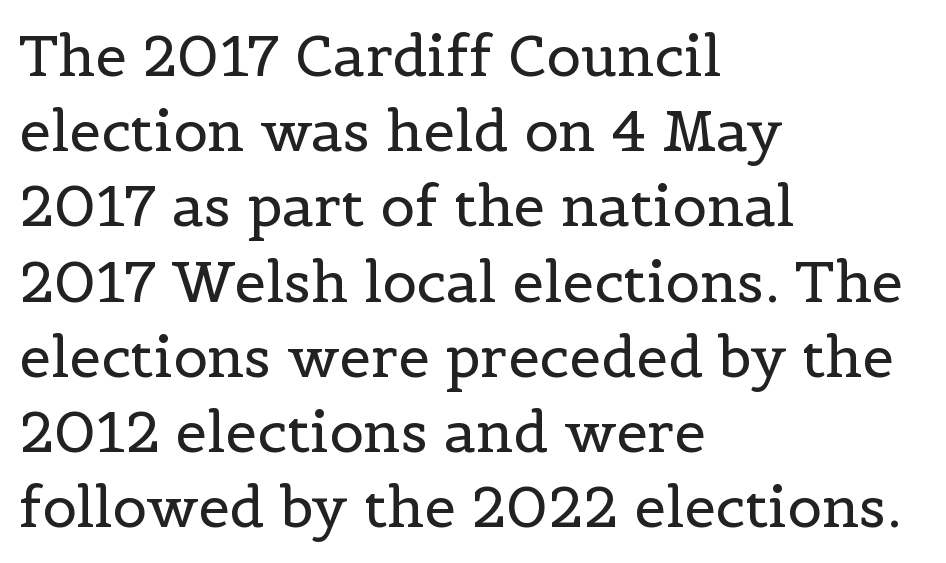
The image shows 57 px regular-weight serif type, upright; set left-aligned, normal line spacing (1.32x), normal letter spacing, not underlined; a medium x-height.
